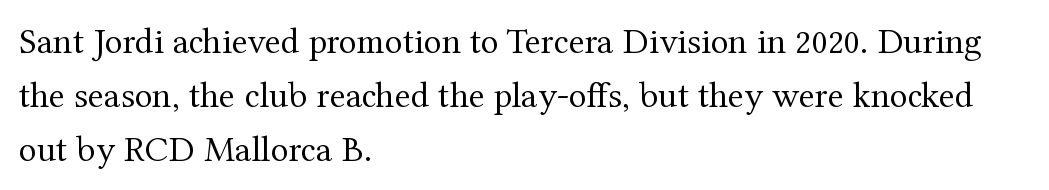
{"serif": "yes", "italic": "no", "bold": "no", "weight": "regular", "width": "normal", "stroke_contrast": "medium", "x_height": "medium", "monospaced": "no", "underline": "no", "align": "left", "line_spacing": "normal", "line_spacing_ratio": 1.46, "letter_spacing": "normal", "letter_spacing_em": 0.0, "glyph_px": 37}
